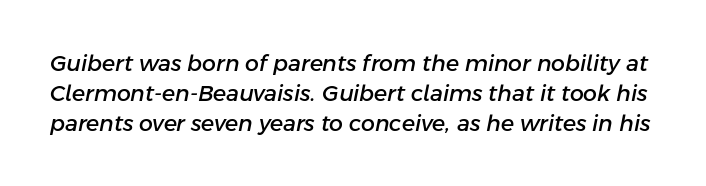
The image shows 22 px text type, italic (leaning right); set normal line spacing (1.36x), normal letter spacing, not underlined.
